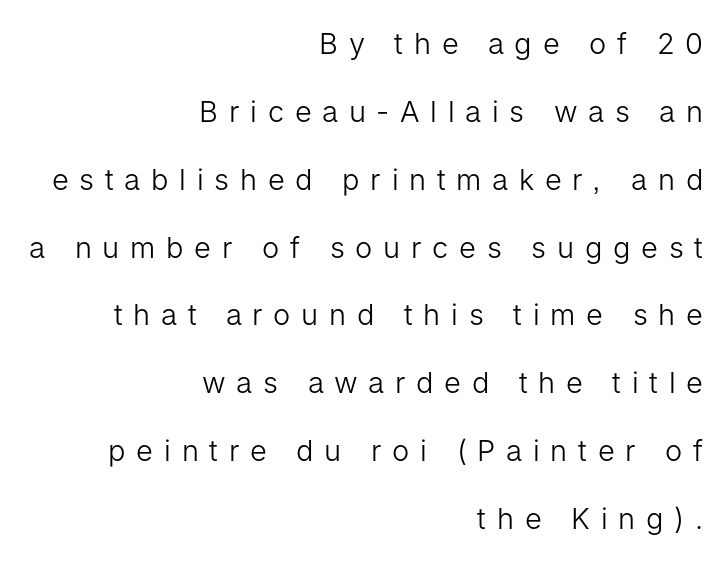
A typesetter would call this proportional, since set widths differ per character. Posture: straight, roman, zero tilt. Bare-footed words on every line. Font category for this specimen: sans-serif.
